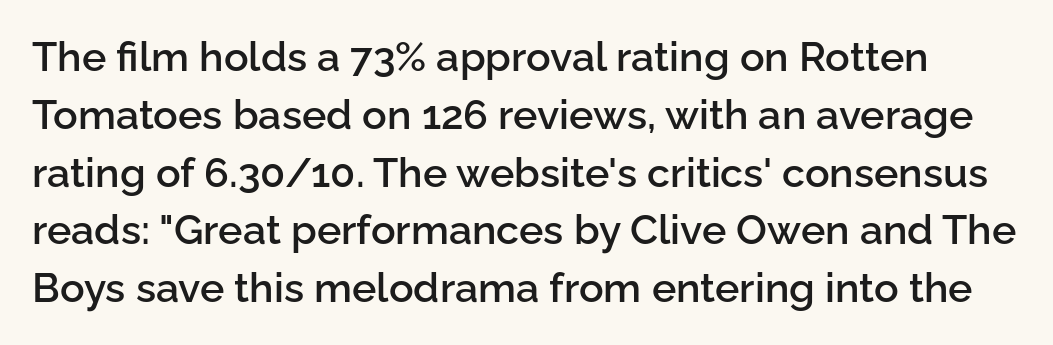
{"serif": "no", "italic": "no", "bold": "semi", "weight": "semibold", "width": "normal", "stroke_contrast": "low", "x_height": "medium", "monospaced": "no", "underline": "no", "line_spacing": "normal", "line_spacing_ratio": 1.41, "letter_spacing": "normal", "letter_spacing_em": 0.0, "glyph_px": 41}
